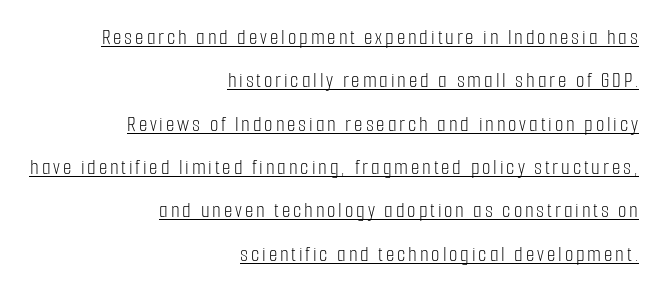
Q: Is the text bold? A: No.
Q: Is the text italic (slanted)? A: No, it is upright.
Q: Is the text underlined? A: Yes.
Q: How is the paragraph aligned? A: Right-aligned.
Q: Is the spacing between lines tight, normal or loose? A: Loose.
